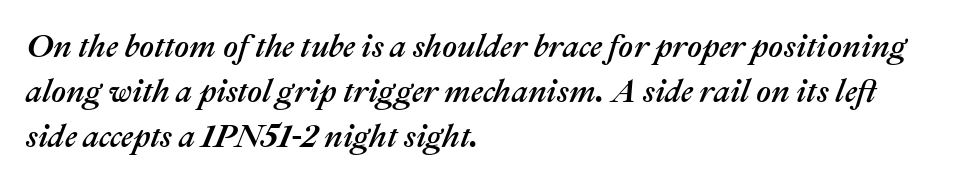
Q: Is the text italic (slanted)? A: Yes, it leans right by about 22 degrees.
Q: Is the text underlined? A: No.
Q: How is the paragraph aligned? A: Left-aligned.
Q: Is the spacing between letters normal or unusually wide? A: Normal.
Q: Is the spacing between lines tight, normal or loose? A: Normal.
Q: Width (condensed, normal, or wide)? A: Normal.
Q: Stroke contrast? A: Medium.
Q: x-height? A: Medium.
Q: Monospaced? A: No.
